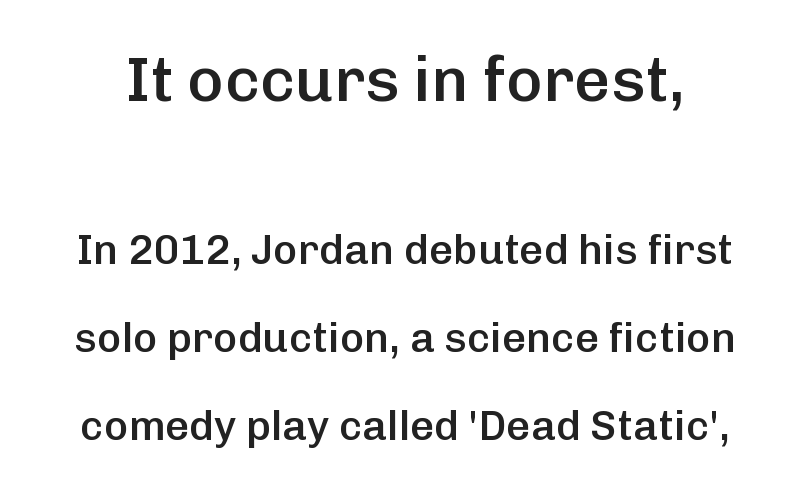
{"serif": "no", "italic": "no", "bold": "semi", "weight": "semibold", "width": "normal", "stroke_contrast": "low", "x_height": "medium", "monospaced": "no", "underline": "no", "line_spacing": "loose", "line_spacing_ratio": 2.1, "letter_spacing": "normal", "letter_spacing_em": 0.0, "larger_block": "first", "size_ratio": 1.5, "glyph_px": 63}
